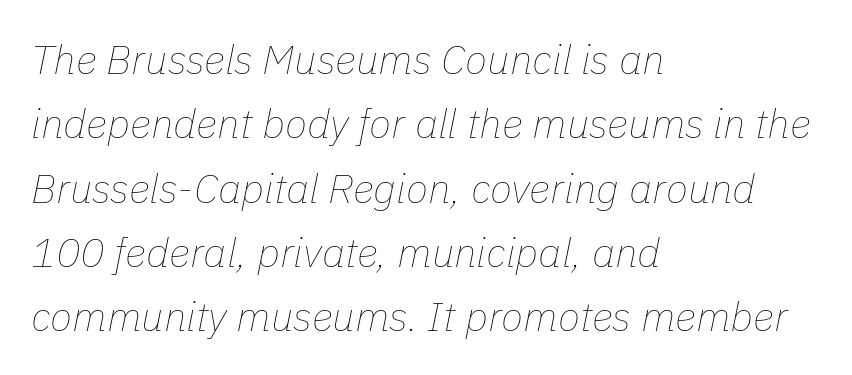
Q: Is the text bold? A: No.
Q: Is the text italic (slanted)? A: Yes, it leans right by about 11 degrees.
Q: Is the text underlined? A: No.
Q: How is the paragraph aligned? A: Left-aligned.
Q: Is the spacing between letters normal or unusually wide? A: Normal.
Q: Is the spacing between lines tight, normal or loose? A: Normal.
Q: Width (condensed, normal, or wide)? A: Normal.
Q: Stroke contrast? A: Low.
Q: x-height? A: Medium.
Q: Monospaced? A: No.
